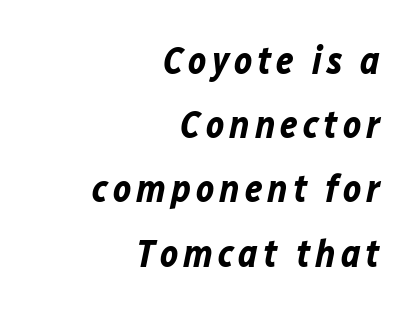
The image shows 38 px bold type, italic (leaning right); set right-aligned, normal line spacing (1.69x), not underlined; low stroke contrast and a medium x-height.
